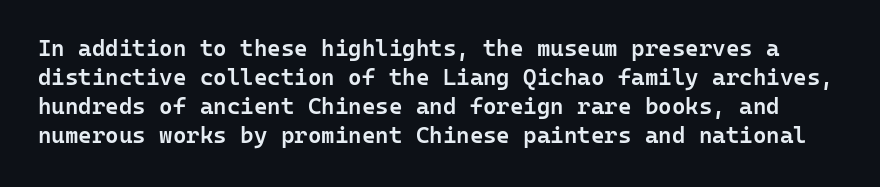
Q: Is the text bold? A: Semi-bold.
Q: Is the text italic (slanted)? A: No, it is upright.
Q: Is the text underlined? A: No.
Q: Is the spacing between letters normal or unusually wide? A: Normal.
Q: Is the spacing between lines tight, normal or loose? A: Normal.
